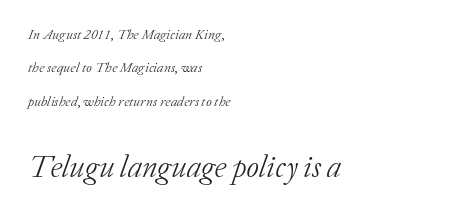
A typesetter would mark this as italic. You could fit nearly another row in the gap between these rows. Spacing verdict: proportional, widths tailored to each character. Clear beneath every line of the passage.
